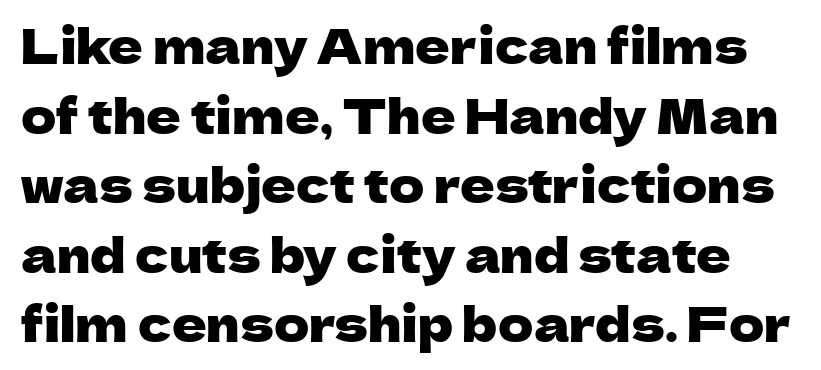
Q: Is the text italic (slanted)? A: No, it is upright.
Q: Is the typeface a serif or a sans-serif typeface? A: Sans-serif.
Q: Is the text underlined? A: No.
Q: Is the spacing between letters normal or unusually wide? A: Normal.
Q: Is the spacing between lines tight, normal or loose? A: Normal.
Q: Width (condensed, normal, or wide)? A: Normal.
Q: Stroke contrast? A: Low.
Q: x-height? A: Medium.
Q: Monospaced? A: No.
